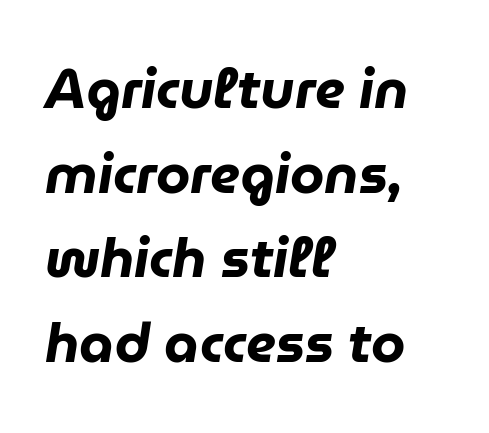
Note the varied advance widths — an 'i' is clearly narrower than an 'm'. Line spacing here is normal. No extra tracking has been applied to these lines. One-word summary of the alignment: left. Decoration check: the copy has no underline.
